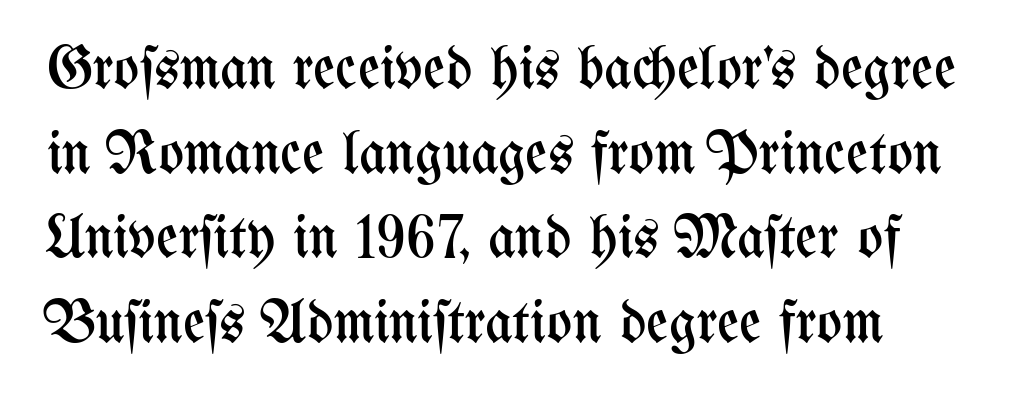
The image shows 60 px regular-weight, condensed type, upright; set left-aligned, normal line spacing (1.41x), normal letter spacing, not underlined; medium stroke contrast and a medium x-height.
